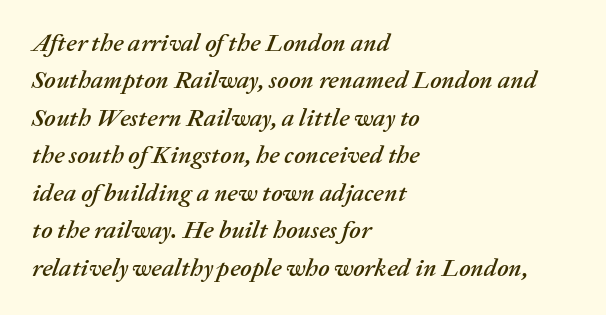
The image shows 25 px text type, italic (leaning right); set left-aligned, normal line spacing (1.5x), normal letter spacing, not underlined.
